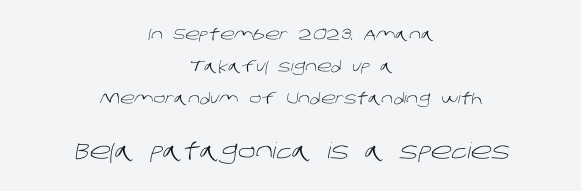
{"bold": "no", "underline": "no", "align": "center", "line_spacing": "loose", "line_spacing_ratio": 2.13, "letter_spacing": "normal", "letter_spacing_em": 0.0, "larger_block": "second", "size_ratio": 1.47, "glyph_px": 22}
